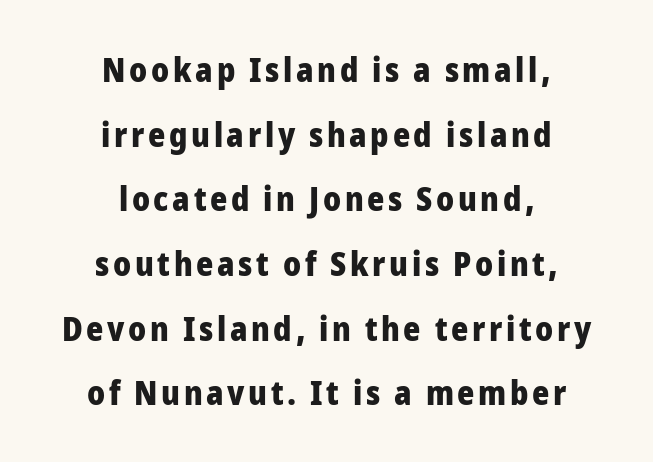
{"serif": "no", "italic": "no", "bold": "yes", "weight": "heavy", "width": "normal", "stroke_contrast": "low", "x_height": "medium", "monospaced": "no", "underline": "no", "align": "center", "line_spacing": "loose", "line_spacing_ratio": 1.96, "glyph_px": 33}
